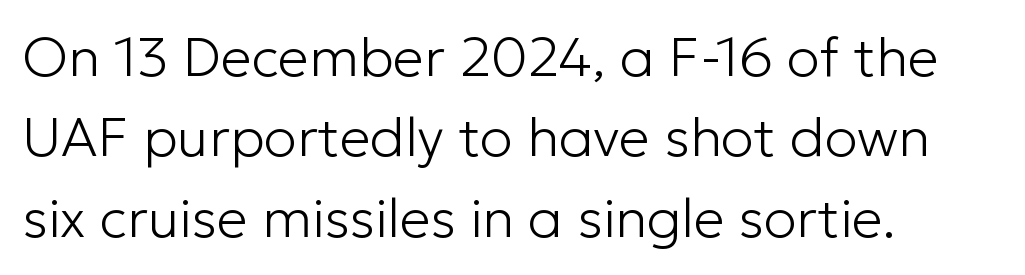
Q: Is the text bold? A: No.
Q: Is the text italic (slanted)? A: No, it is upright.
Q: Is the typeface a serif or a sans-serif typeface? A: Sans-serif.
Q: Is the text underlined? A: No.
Q: How is the paragraph aligned? A: Left-aligned.
Q: Is the spacing between letters normal or unusually wide? A: Normal.
Q: Is the spacing between lines tight, normal or loose? A: Normal.
Q: Width (condensed, normal, or wide)? A: Normal.
Q: Stroke contrast? A: Low.
Q: x-height? A: Medium.
Q: Monospaced? A: No.
